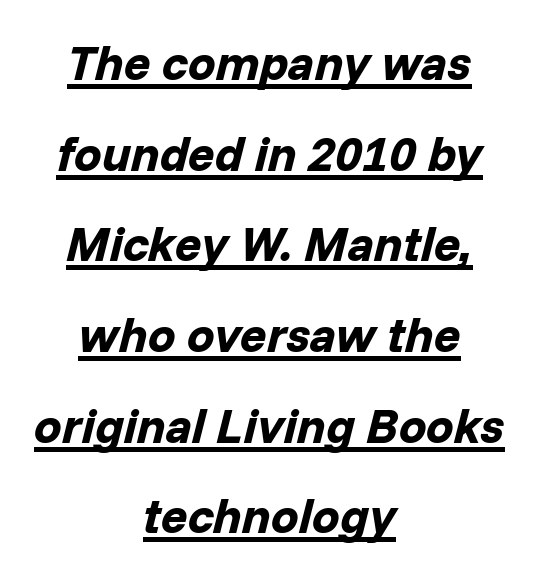
{"italic": "yes", "lean": "right", "slant_degrees": 14, "bold": "yes", "weight": "bold", "width": "normal", "stroke_contrast": "low", "x_height": "medium", "monospaced": "no", "underline": "yes", "align": "center", "line_spacing_ratio": 1.85, "letter_spacing": "normal", "letter_spacing_em": 0.0, "glyph_px": 49}
